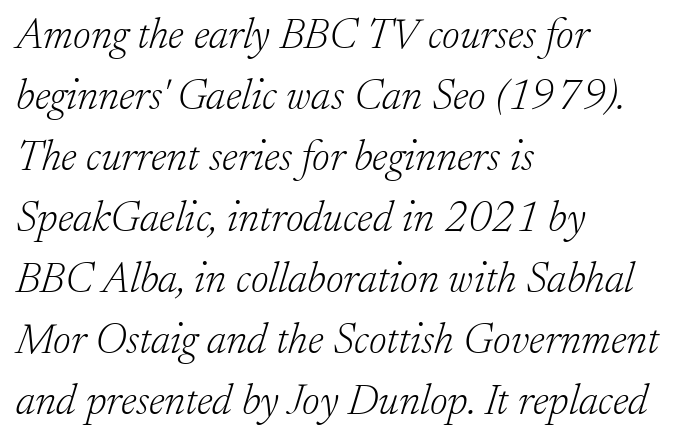
{"serif": "yes", "italic": "yes", "lean": "right", "slant_degrees": 17, "bold": "no", "weight": "light", "width": "normal", "stroke_contrast": "low", "x_height": "small", "monospaced": "no", "underline": "no", "align": "left", "line_spacing": "normal", "line_spacing_ratio": 1.42, "letter_spacing": "normal", "letter_spacing_em": 0.0, "glyph_px": 43}
